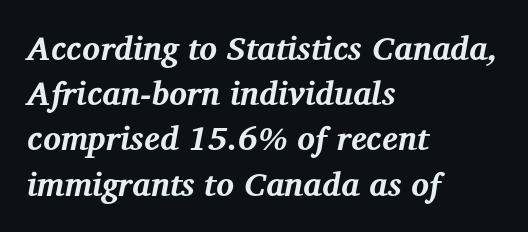
{"serif": "yes", "italic": "yes", "lean": "right", "slant_degrees": 12, "bold": "yes", "weight": "bold", "width": "normal", "stroke_contrast": "medium", "x_height": "medium", "monospaced": "no", "underline": "no", "align": "left", "line_spacing": "normal", "line_spacing_ratio": 1.37, "letter_spacing": "normal", "letter_spacing_em": 0.0, "glyph_px": 33}
